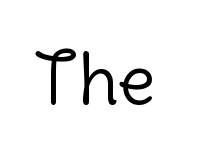
{"serif": "no", "italic": "no", "bold": "no", "weight": "light", "width": "normal", "stroke_contrast": "low", "x_height": "medium", "monospaced": "no", "underline": "no", "letter_spacing": "normal", "letter_spacing_em": 0.0, "glyph_px": 70}
